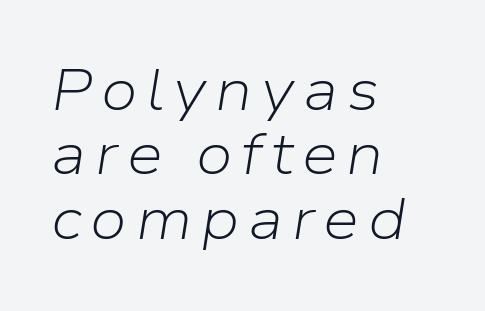
Q: Is the text bold? A: No.
Q: Is the text italic (slanted)? A: Yes, it leans right by about 9 degrees.
Q: Is the text underlined? A: No.
Q: How is the paragraph aligned? A: Left-aligned.
Q: Is the spacing between lines tight, normal or loose? A: Tight.
Q: Width (condensed, normal, or wide)? A: Normal.
Q: Stroke contrast? A: Low.
Q: x-height? A: Medium.
Q: Monospaced? A: No.
